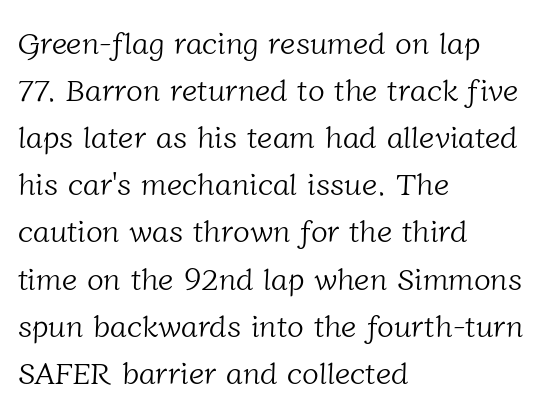
The image shows 31 px light serif type; set left-aligned, normal line spacing (1.52x), normal letter spacing, not underlined; low stroke contrast and a medium x-height.
